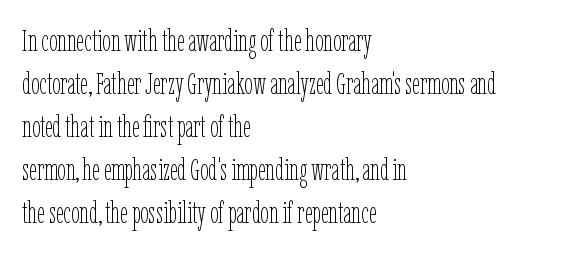
Q: Is the text bold? A: No.
Q: Is the text italic (slanted)? A: No, it is upright.
Q: Is the text underlined? A: No.
Q: How is the paragraph aligned? A: Left-aligned.
Q: Is the spacing between letters normal or unusually wide? A: Normal.
Q: Is the spacing between lines tight, normal or loose? A: Normal.
Q: Width (condensed, normal, or wide)? A: Condensed.
Q: Stroke contrast? A: Low.
Q: x-height? A: Medium.
Q: Monospaced? A: No.
